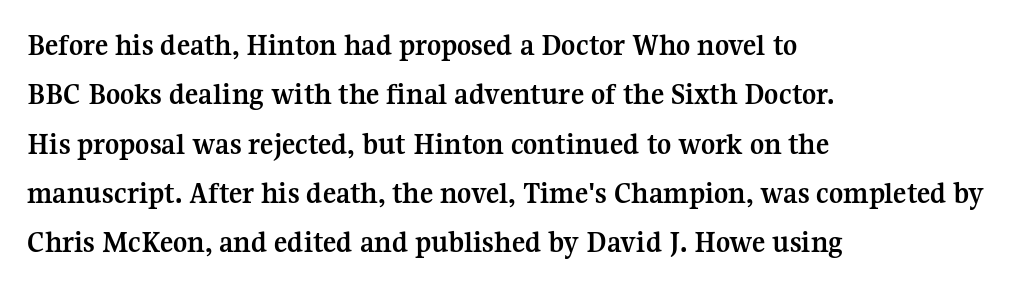
Typographically, this falls in the serif category. No italicization has been applied; the sample stays upright. Is the letter spacing exaggerated? No — it looks like the ordinary default. The block of text has a typical density, with ordinary space between rows.
